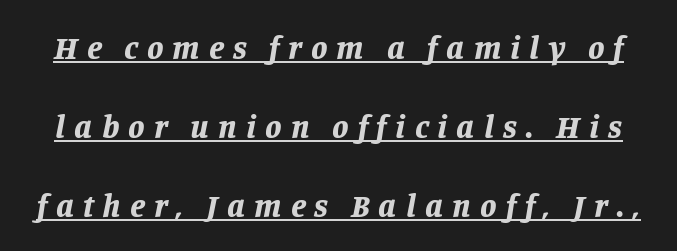
{"italic": "yes", "lean": "right", "slant_degrees": 11, "bold": "yes", "weight": "bold", "width": "normal", "stroke_contrast": "low", "x_height": "large", "monospaced": "no", "underline": "yes", "line_spacing": "loose", "line_spacing_ratio": 2.39, "letter_spacing": "wide", "letter_spacing_em": 0.27, "glyph_px": 33}
